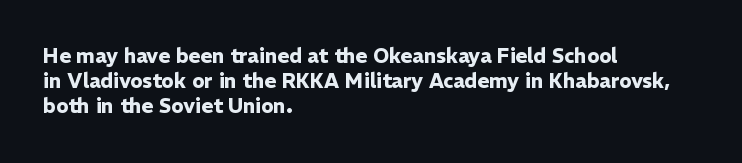
{"italic": "no", "bold": "yes", "underline": "no", "align": "left", "line_spacing": "normal", "line_spacing_ratio": 1.26, "letter_spacing": "normal", "letter_spacing_em": 0.0, "glyph_px": 20}
